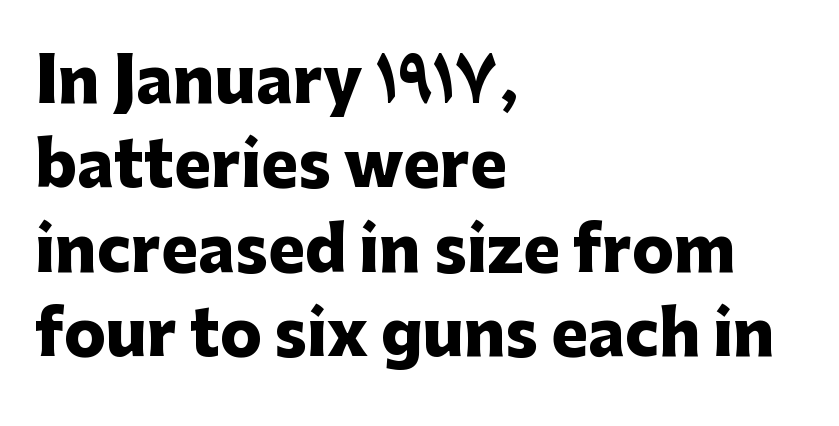
{"serif": "no", "italic": "no", "bold": "yes", "weight": "heavy", "width": "normal", "stroke_contrast": "low", "x_height": "medium", "monospaced": "no", "underline": "no", "align": "left", "line_spacing": "normal", "line_spacing_ratio": 1.36, "letter_spacing": "normal", "letter_spacing_em": 0.0, "glyph_px": 62}
